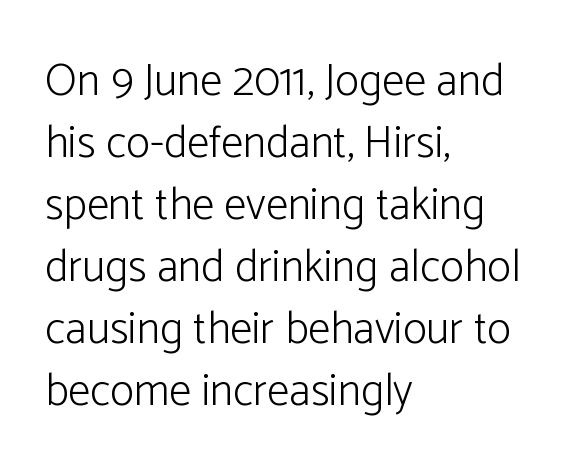
Compared with typical paragraphs, the rows here are spaced about the same. A quiet, ordinary-to-light weight characterises the typeface. Casual observation: everything's shoved over to the left. Nothing unusual about the tracking: characters are spaced as the font intends. Do the letters lean? They stand straight.
